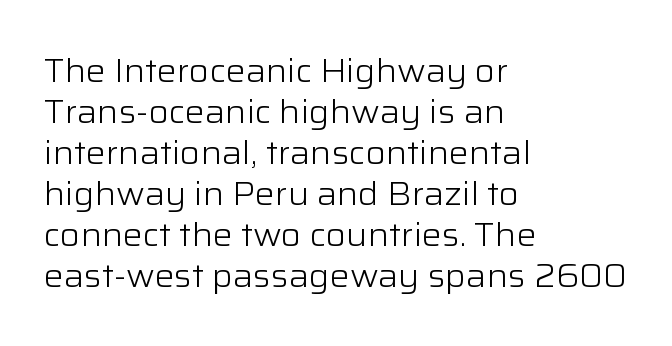
The image shows 33 px light sans-serif type, upright; set left-aligned, line spacing 1.24x, normal letter spacing, not underlined; low stroke contrast and a medium x-height.
